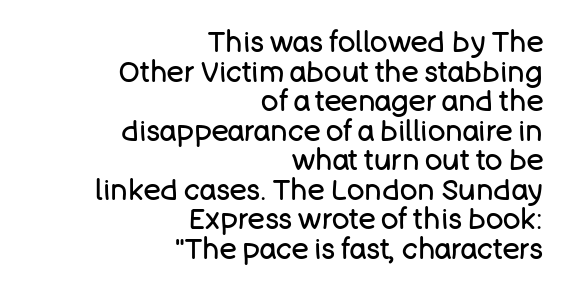
The characters are drawn with everyday or finer stroke widths. Spacing between characters is what you'd get straight out of the box. The rendering shows plain stroke endings on the letterforms — a sans-serif design. Teacher's note: observe the even right margin — that is flush-right alignment.
